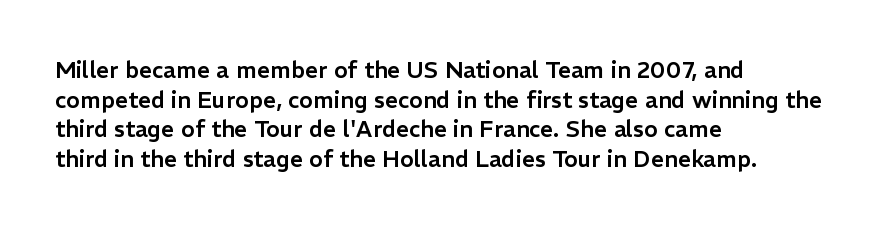
Descenders are the only things crossing below the line. A classic flush-left, rag-right setting is used for this passage. Upright lettering throughout. Quick note: interline space is typical. Letter spacing: default.
